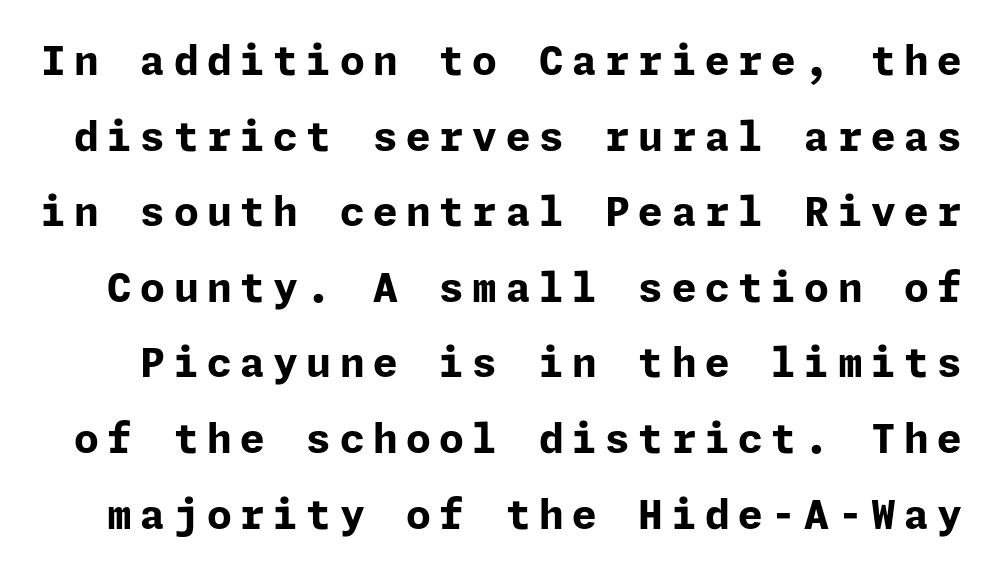
{"serif": "no", "italic": "no", "bold": "yes", "weight": "bold", "width": "normal", "stroke_contrast": "low", "x_height": "medium", "underline": "no", "line_spacing_ratio": 1.89, "letter_spacing": "wide", "letter_spacing_em": 0.21, "glyph_px": 40}
